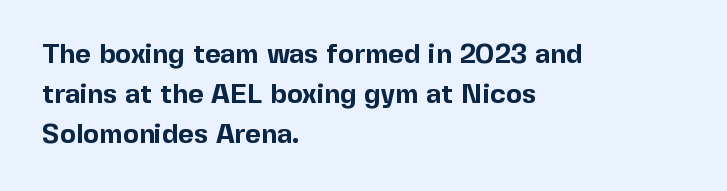
A student would call this left alignment; a typographer would say flush left, rag right. Lines of text with bare space underneath. Does the weight exceed regular? Yes, all the way to bold. Posture: vertical. The rows are spaced the way most documents space them. In terms of letterspacing, this is plain default setting.
